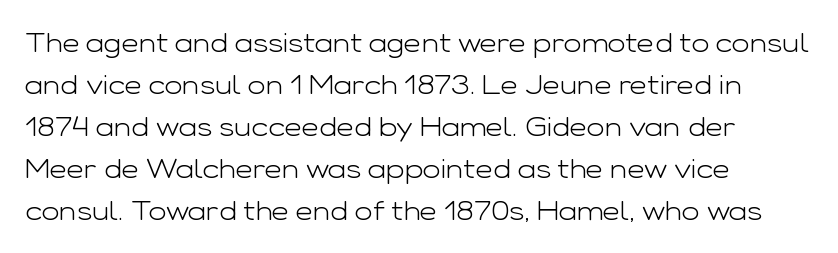
Each new line begins a customary step beneath the previous one. The passage shown is not underscored anywhere. Weight: not bold — regular or lighter. Nope, not italic — everything's standing straight. A classic flush-left, rag-right setting is used for this passage.
